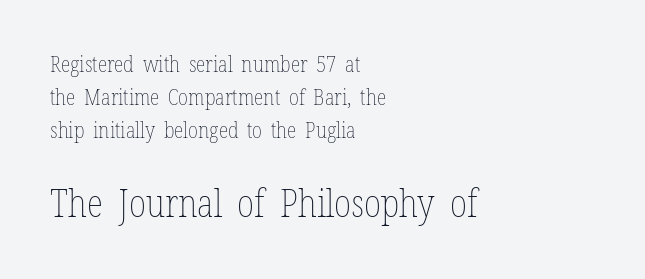
These lines are rendered in a variable-pitch font. Descenders are the only things crossing below the line. Character size in the trailing block exceeds that of the leading block. Compared with typical body copy, the letter spacing here is the same. No heavy texture on the line: the type isn't bold. The letters stand straight up with perfectly vertical stems.
